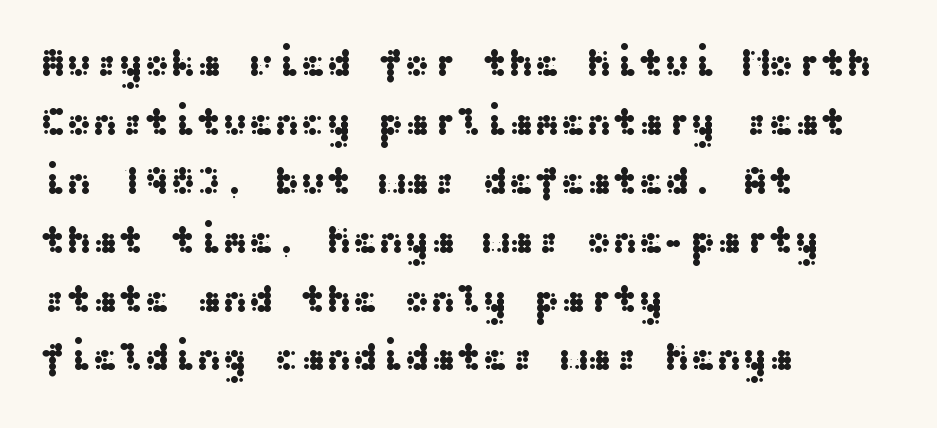
Q: Is the text italic (slanted)? A: No, it is upright.
Q: Is the typeface a serif or a sans-serif typeface? A: Sans-serif.
Q: Is the text underlined? A: No.
Q: How is the paragraph aligned? A: Left-aligned.
Q: Is the spacing between letters normal or unusually wide? A: Normal.
Q: Is the spacing between lines tight, normal or loose? A: Normal.
Q: Width (condensed, normal, or wide)? A: Wide.
Q: Stroke contrast? A: Medium.
Q: x-height? A: Medium.
